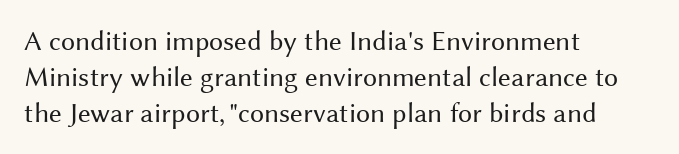
{"serif": "no", "italic": "no", "bold": "no", "weight": "regular", "width": "normal", "stroke_contrast": "medium", "x_height": "medium", "monospaced": "no", "underline": "no", "align": "left", "line_spacing": "normal", "line_spacing_ratio": 1.29, "letter_spacing": "normal", "letter_spacing_em": 0.0, "glyph_px": 28}
